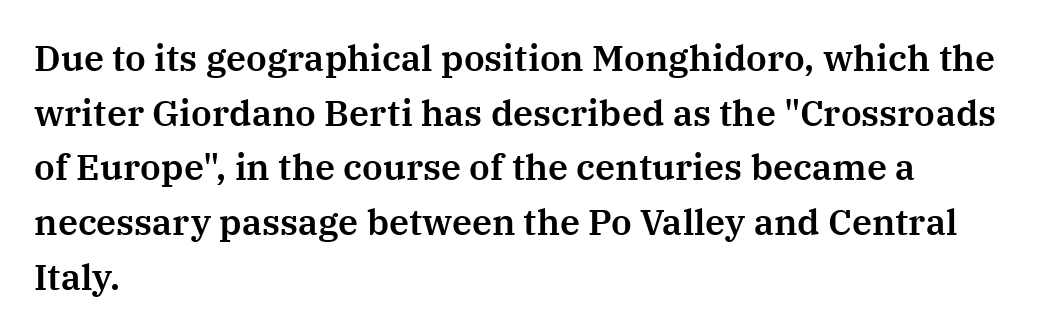
{"serif": "yes", "italic": "no", "width": "normal", "stroke_contrast": "medium", "x_height": "medium", "monospaced": "no", "underline": "no", "align": "left", "line_spacing": "normal", "line_spacing_ratio": 1.52, "letter_spacing": "normal", "letter_spacing_em": 0.0, "glyph_px": 36}
